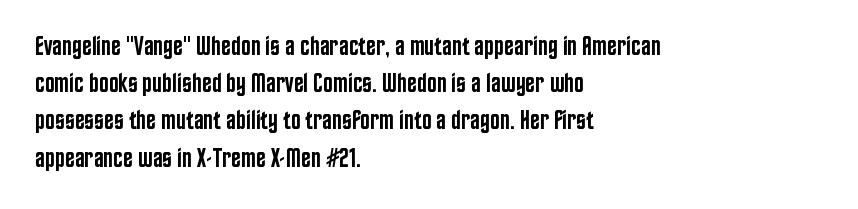
The strokes are fattened partway — semibold, not bold. The rendering uses a moderate line-height, typical for paragraphs. This sample uses plain, unmodified letter spacing. Any mark beneath the type? The region is blank.
